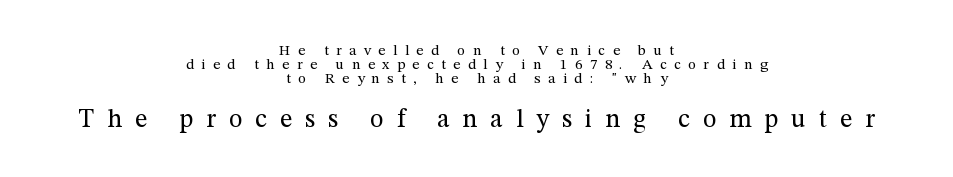
Q: Is the text bold? A: No.
Q: Is the text italic (slanted)? A: No, it is upright.
Q: Is the text underlined? A: No.
Q: How is the paragraph aligned? A: Centered.
Q: Is the spacing between letters normal or unusually wide? A: Unusually wide.
Q: Is the spacing between lines tight, normal or loose? A: Tight.
Q: Which block of text is set in a larger size, the first (top) or the second (bottom)? A: The second (bottom) one.
